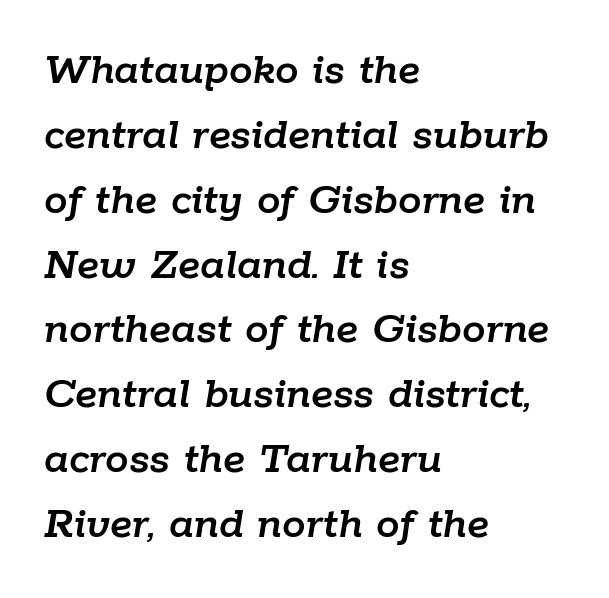
The image shows 47 px text type, italic (leaning right); set left-aligned, normal line spacing (1.38x), normal letter spacing, not underlined; low stroke contrast and a medium x-height.
